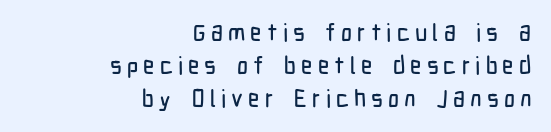
{"italic": "no", "underline": "no", "align": "right", "line_spacing": "normal", "line_spacing_ratio": 1.38, "letter_spacing": "wide", "letter_spacing_em": 0.21, "glyph_px": 24}
